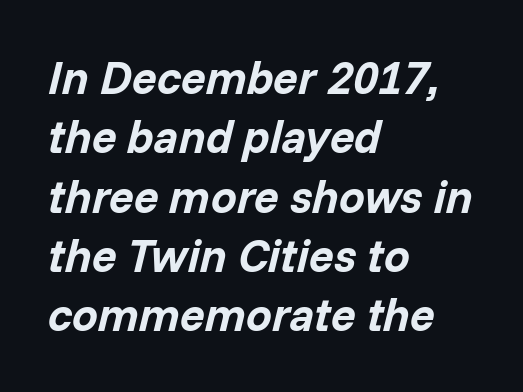
Caption: bold face, heavy strokes. Check under the words: just untouched page. One glance says typical: line gaps are just what's usual. Does extra space separate the letters? No, they use regular spacing. Spacing verdict: proportional, widths tailored to each character. A classic flush-left, rag-right setting is used for this passage.
